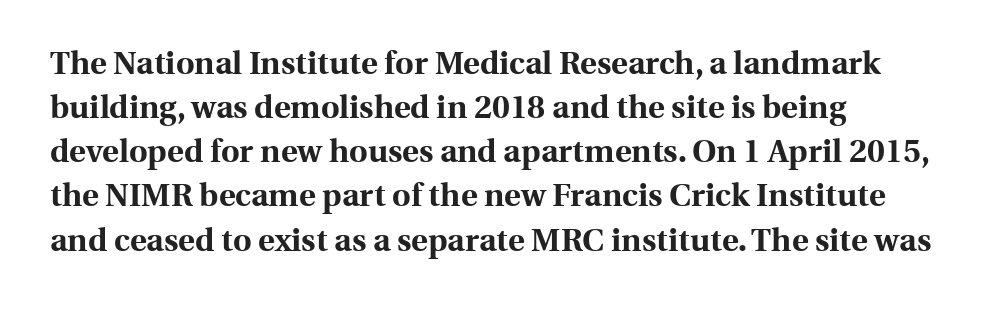
The image shows 32 px bold serif type, upright; set left-aligned, normal line spacing (1.38x), normal letter spacing, not underlined; a medium x-height.
